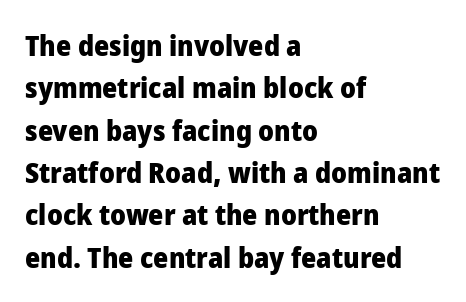
Words appear dense and cohesive because spacing is normal. Is this a sans? Yes — the strokes have no serifs. Every character sits straight up, as roman type does. These lines are set flush left with a ragged right edge. Notice how descenders clear the ascenders below comfortably — that's standard leading.
